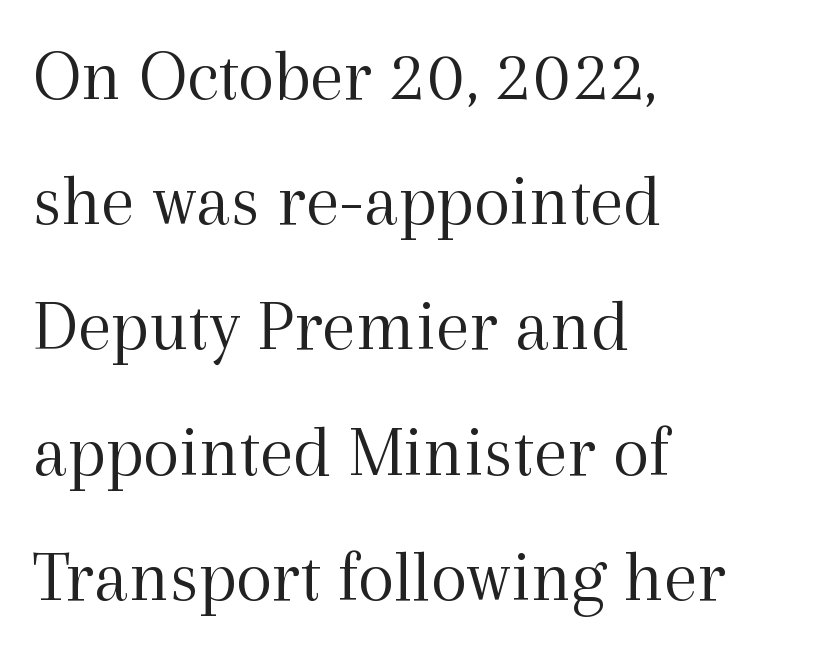
Q: Is the text bold? A: No.
Q: Is the text italic (slanted)? A: No, it is upright.
Q: Is the typeface a serif or a sans-serif typeface? A: Serif.
Q: Is the text underlined? A: No.
Q: How is the paragraph aligned? A: Left-aligned.
Q: Is the spacing between letters normal or unusually wide? A: Normal.
Q: Is the spacing between lines tight, normal or loose? A: Normal.
Q: Width (condensed, normal, or wide)? A: Normal.
Q: x-height? A: Medium.
Q: Monospaced? A: No.
